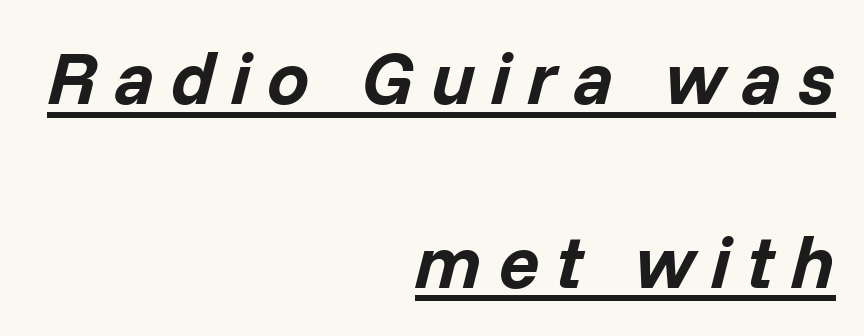
Q: Is the text bold? A: Yes.
Q: Is the text italic (slanted)? A: Yes, it leans right by about 14 degrees.
Q: Is the text underlined? A: Yes.
Q: How is the paragraph aligned? A: Right-aligned.
Q: Is the spacing between letters normal or unusually wide? A: Unusually wide.
Q: Is the spacing between lines tight, normal or loose? A: Loose.
Q: Width (condensed, normal, or wide)? A: Normal.
Q: Stroke contrast? A: Low.
Q: x-height? A: Medium.
Q: Monospaced? A: No.
